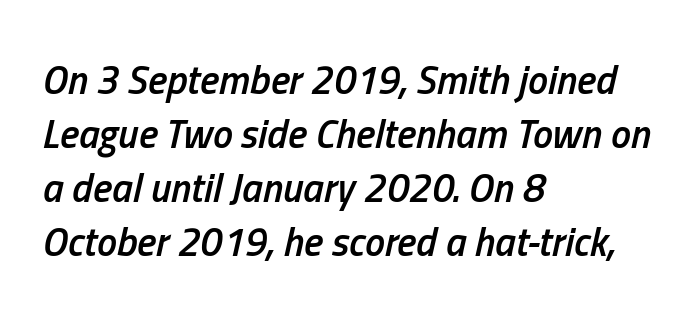
{"italic": "yes", "lean": "right", "slant_degrees": 13, "bold": "semi", "weight": "semibold", "width": "condensed", "stroke_contrast": "low", "x_height": "medium", "monospaced": "no", "underline": "no", "align": "left", "line_spacing": "normal", "line_spacing_ratio": 1.35, "letter_spacing": "normal", "letter_spacing_em": 0.0, "glyph_px": 40}
